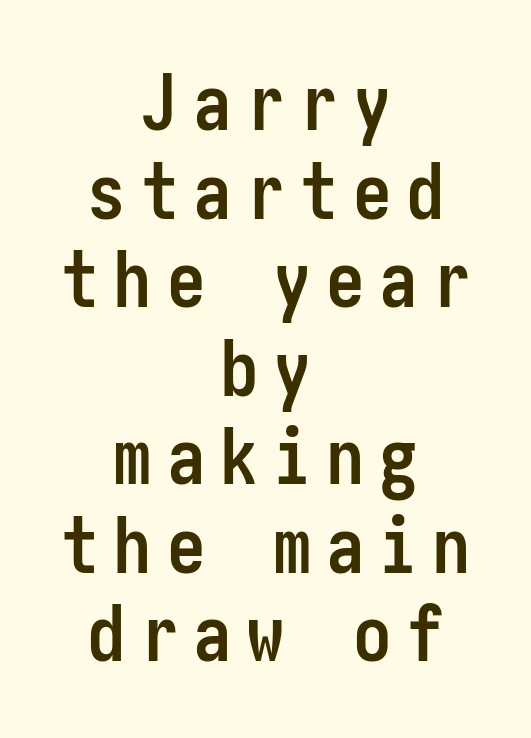
Heft: maximum for text — a bold. This sample trades vertical openness for compactness between lines. The passage shown is typeset with a sans-serif family. The typesetter chose a symmetrical, centered arrangement here.
